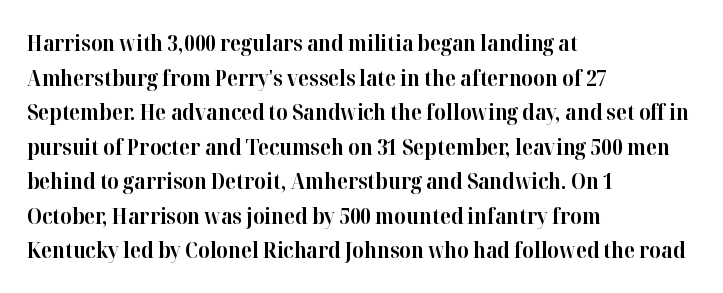
The image shows 22 px bold type, upright; set left-aligned, normal line spacing (1.57x), normal letter spacing, not underlined.
